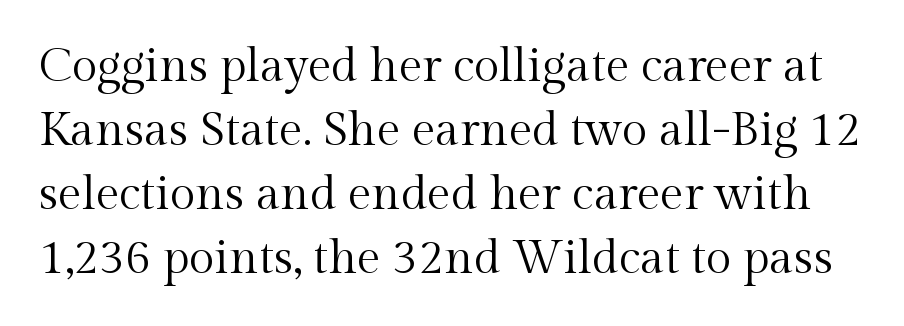
{"serif": "yes", "italic": "no", "bold": "no", "weight": "regular", "width": "normal", "x_height": "medium", "monospaced": "no", "underline": "no", "line_spacing": "normal", "line_spacing_ratio": 1.36, "letter_spacing": "normal", "letter_spacing_em": 0.0, "glyph_px": 47}
